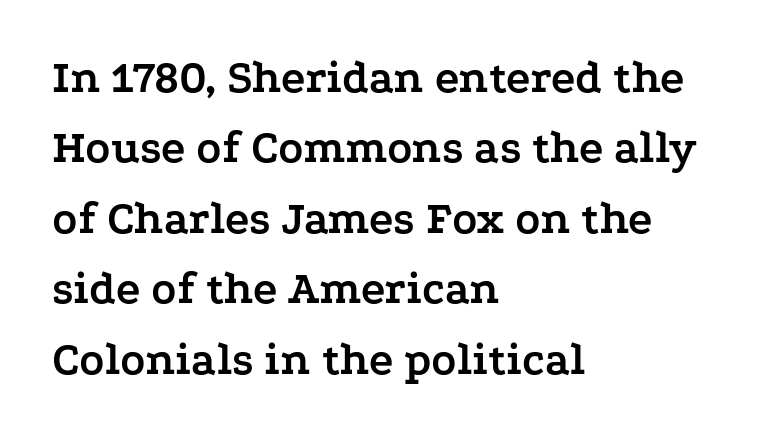
The image shows 46 px semibold, wide serif type, upright; set left-aligned, normal line spacing (1.53x), normal letter spacing, not underlined; low stroke contrast and a medium x-height.
